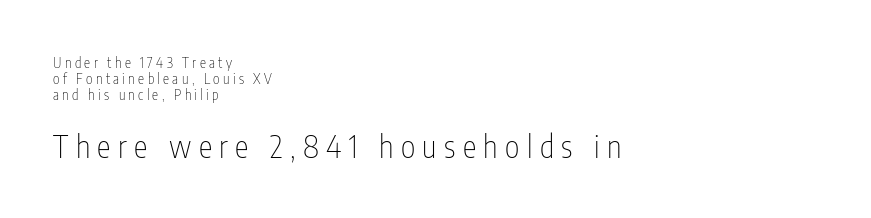
Q: Is the text bold? A: No.
Q: Is the text italic (slanted)? A: No, it is upright.
Q: Is the typeface a serif or a sans-serif typeface? A: Sans-serif.
Q: Is the text underlined? A: No.
Q: How is the paragraph aligned? A: Left-aligned.
Q: Is the spacing between letters normal or unusually wide? A: Unusually wide.
Q: Is the spacing between lines tight, normal or loose? A: Tight.
Q: Which block of text is set in a larger size, the first (top) or the second (bottom)? A: The second (bottom) one.
Q: Width (condensed, normal, or wide)? A: Condensed.
Q: Stroke contrast? A: Low.
Q: x-height? A: Medium.
Q: Monospaced? A: No.
